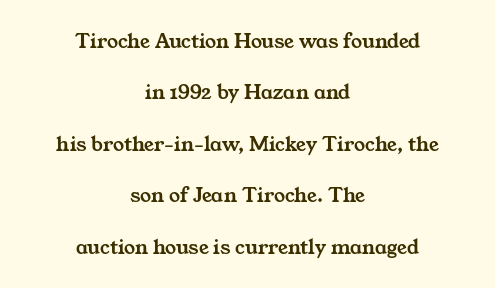
{"underline": "no", "align": "center", "line_spacing": "loose", "line_spacing_ratio": 2.34, "letter_spacing": "normal", "letter_spacing_em": 0.0, "glyph_px": 22}
